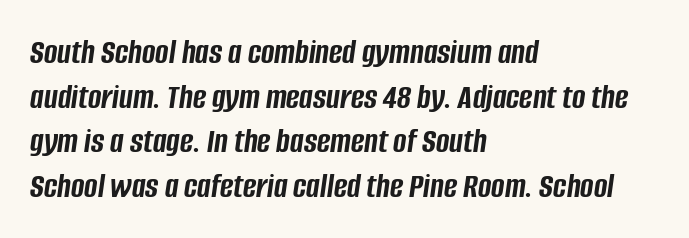
The face used here is proportionally spaced, like ordinary book or web type. The rendering keeps characters at their native spacing. Line starts are locked; line ends wander. Honestly, there is no underline to notice here at all.
